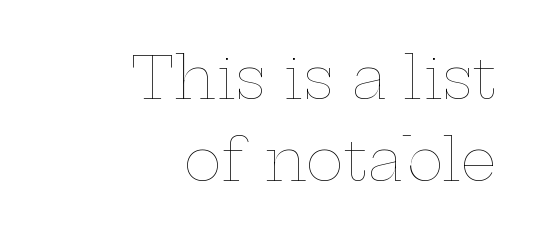
The image shows 57 px thin, wide type, upright; set right-aligned, normal line spacing (1.43x), normal letter spacing, not underlined; low stroke contrast and a medium x-height.
